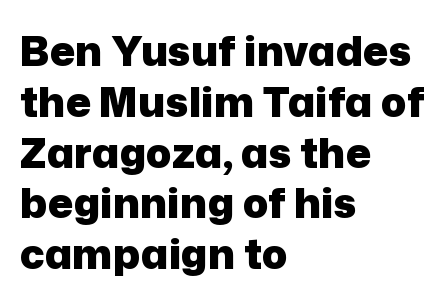
The image shows 42 px heavy sans-serif type, upright; set left-aligned, line spacing 1.21x, normal letter spacing, not underlined; low stroke contrast and a medium x-height.
